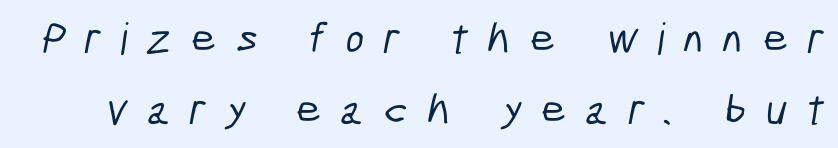
The image shows 44 px condensed sans-serif type; set normal line spacing (1.61x), unusually wide letter spacing (+0.44 em), not underlined; low stroke contrast and a medium x-height.
